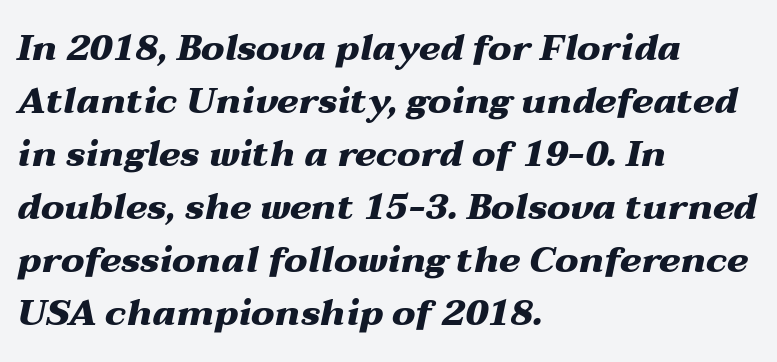
Q: Is the text bold? A: Yes.
Q: Is the text italic (slanted)? A: Yes, it leans right by about 12 degrees.
Q: Is the text underlined? A: No.
Q: How is the paragraph aligned? A: Left-aligned.
Q: Is the spacing between letters normal or unusually wide? A: Normal.
Q: Is the spacing between lines tight, normal or loose? A: Normal.
Q: Width (condensed, normal, or wide)? A: Wide.
Q: Stroke contrast? A: Medium.
Q: x-height? A: Medium.
Q: Monospaced? A: No.
